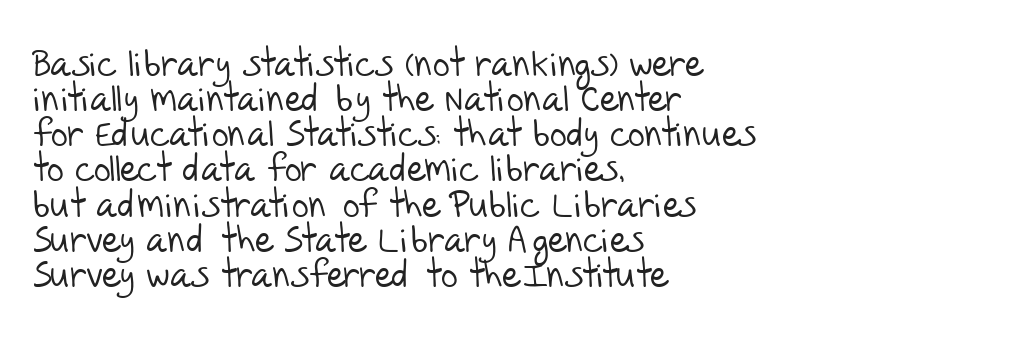
The image shows 37 px light sans-serif type; set left-aligned, tight line spacing (0.95x), normal letter spacing, not underlined; low stroke contrast and a large x-height.
